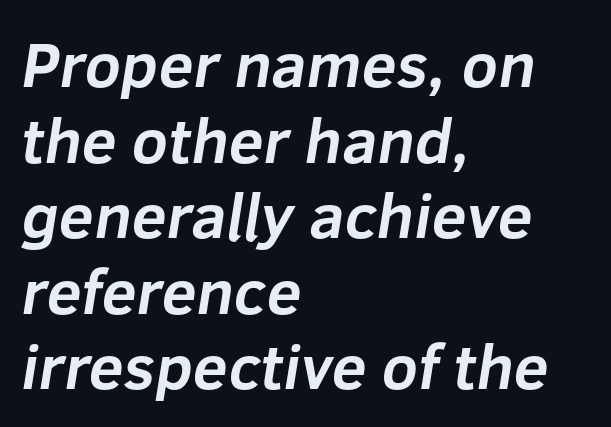
Q: Is the text bold? A: Yes.
Q: Is the typeface a serif or a sans-serif typeface? A: Sans-serif.
Q: Is the text underlined? A: No.
Q: How is the paragraph aligned? A: Left-aligned.
Q: Is the spacing between letters normal or unusually wide? A: Normal.
Q: Width (condensed, normal, or wide)? A: Normal.
Q: Stroke contrast? A: Low.
Q: x-height? A: Medium.
Q: Monospaced? A: No.
